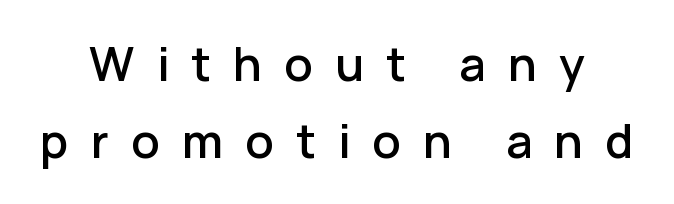
Regarding serifs, this sample does without them. The rendering uses a moderate line-height, typical for paragraphs. Character widths vary here, with narrow letters taking less room than wide ones. The rendering positions every line midway between the sides. Glyph-to-glyph distance is far greater than everyday printed text. Quick note: not italic, upright.
